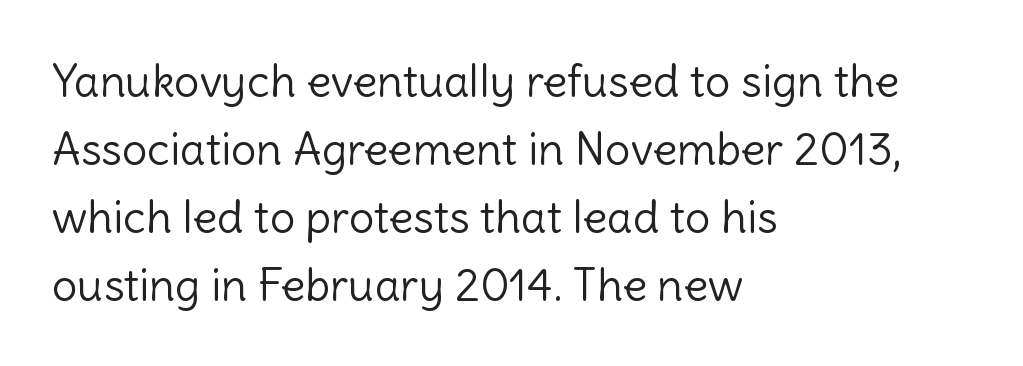
{"serif": "no", "italic": "no", "bold": "no", "weight": "light", "width": "normal", "x_height": "medium", "monospaced": "no", "underline": "no", "align": "left", "line_spacing": "normal", "line_spacing_ratio": 1.51, "letter_spacing": "normal", "letter_spacing_em": 0.0, "glyph_px": 45}
